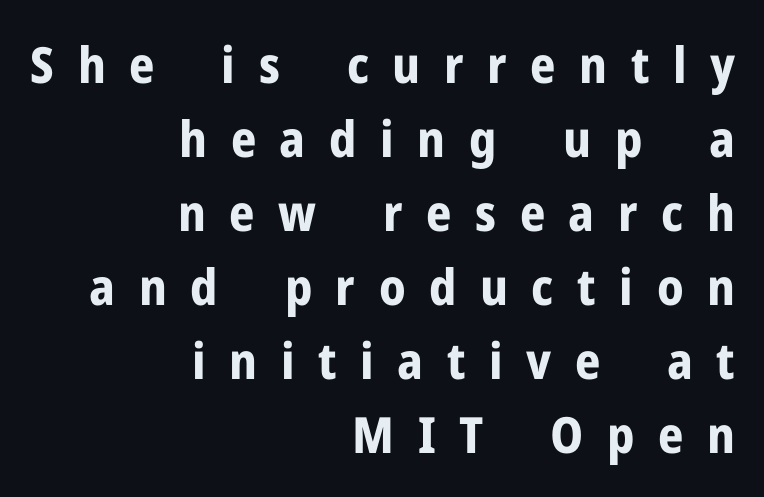
The image shows 50 px bold sans-serif type, upright; set right-aligned, normal line spacing (1.48x), unusually wide letter spacing (+0.47 em), not underlined; low stroke contrast and a medium x-height.
